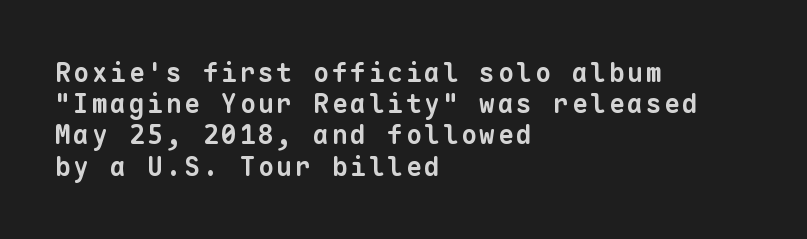
{"bold": "yes", "underline": "no", "align": "left", "line_spacing_ratio": 1.2, "glyph_px": 26}
